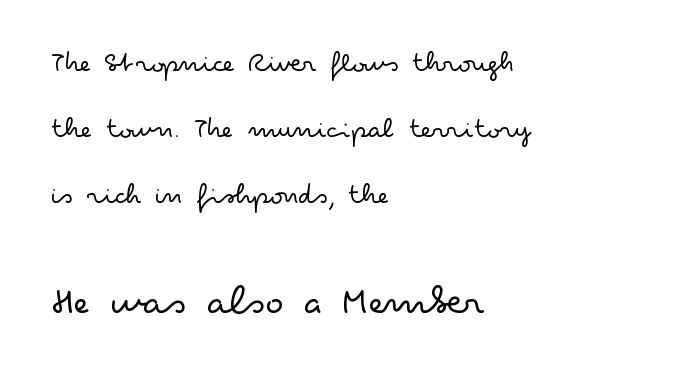
{"serif": "no", "italic": "no", "bold": "no", "weight": "light", "width": "wide", "stroke_contrast": "low", "x_height": "small", "monospaced": "no", "underline": "no", "align": "left", "line_spacing": "loose", "line_spacing_ratio": 2.28, "letter_spacing": "normal", "letter_spacing_em": 0.0, "larger_block": "second", "size_ratio": 1.48, "glyph_px": 43}
